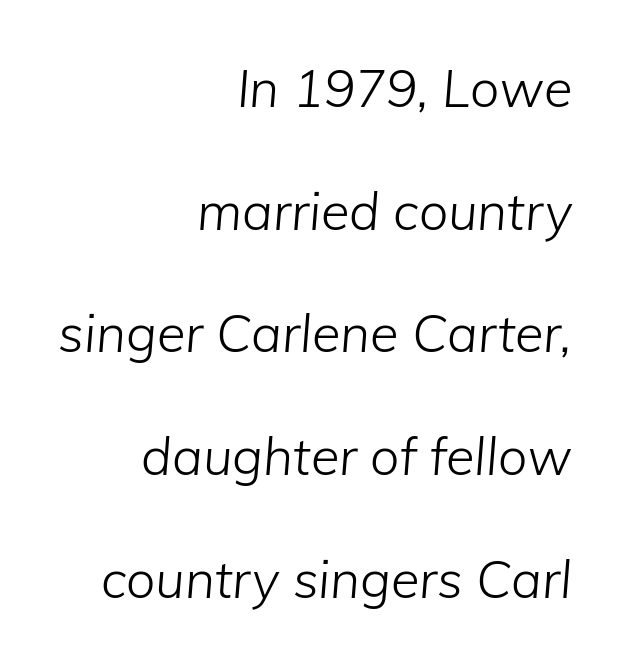
{"italic": "yes", "lean": "right", "slant_degrees": 5, "bold": "no", "weight": "light", "width": "normal", "stroke_contrast": "low", "x_height": "medium", "monospaced": "no", "underline": "no", "align": "right", "line_spacing": "loose", "line_spacing_ratio": 2.36, "letter_spacing": "normal", "letter_spacing_em": 0.0, "glyph_px": 52}
